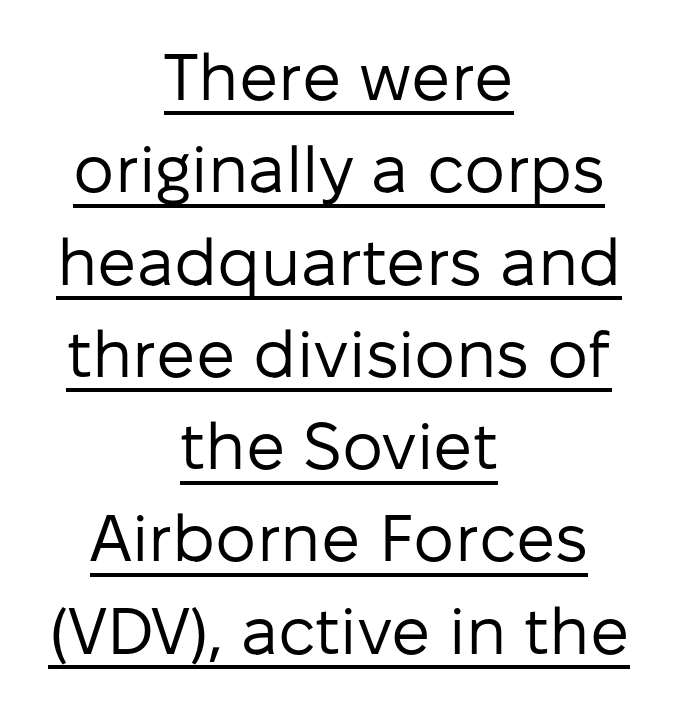
These lines sit exactly where default settings would place them. This rendering features underlined lettering. Stems here are at most as thick as an everyday book face. Standard letterfit; no display-style spreading of the glyphs. Letterform terminals end flat and unadorned throughout the passage. Typeset on center — no edge is straight.
